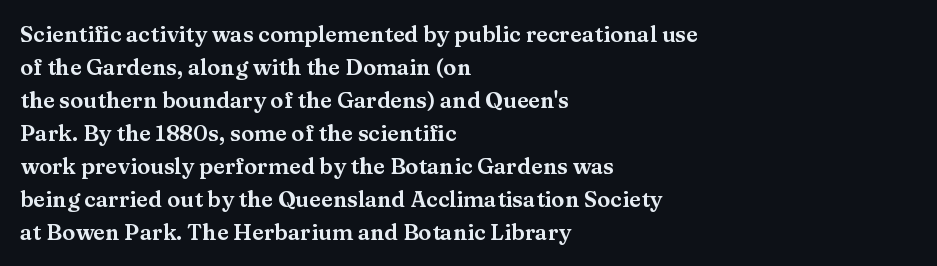
Q: Is the text italic (slanted)? A: No, it is upright.
Q: Is the text underlined? A: No.
Q: How is the paragraph aligned? A: Left-aligned.
Q: Is the spacing between letters normal or unusually wide? A: Normal.
Q: Is the spacing between lines tight, normal or loose? A: Normal.
